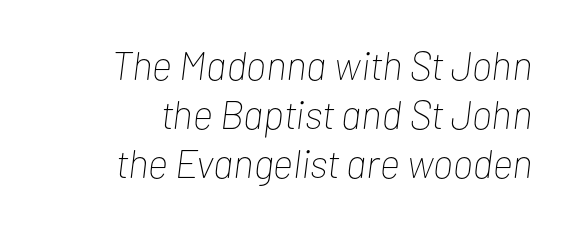
The rendering keeps characters at their native spacing. Caption: face not bold, strokes unweighted. This sample has the flowing, uneven cadence of proportional lettering. The space directly below the letters is spotless. The specimen reads as italic at a glance. The typesetter chose a ragged-left arrangement here.
